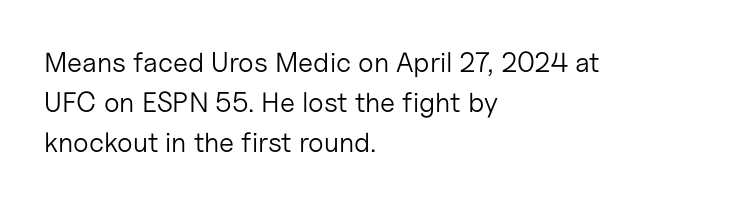
The image shows 28 px light sans-serif type, upright; set left-aligned, normal line spacing (1.42x), normal letter spacing, not underlined; low stroke contrast and a medium x-height.
